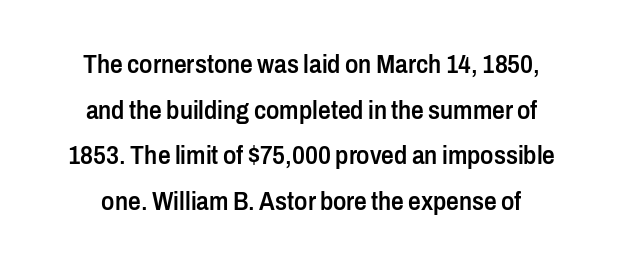
Q: Is the text bold? A: Semi-bold.
Q: Is the text italic (slanted)? A: No, it is upright.
Q: Is the text underlined? A: No.
Q: Is the spacing between letters normal or unusually wide? A: Normal.
